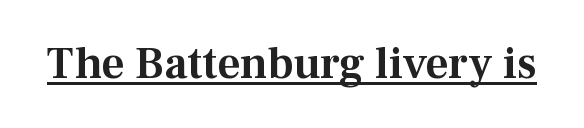
Q: Is the text italic (slanted)? A: No, it is upright.
Q: Is the typeface a serif or a sans-serif typeface? A: Serif.
Q: Is the text underlined? A: Yes.
Q: Is the spacing between letters normal or unusually wide? A: Normal.
Q: Width (condensed, normal, or wide)? A: Normal.
Q: Stroke contrast? A: Medium.
Q: x-height? A: Medium.
Q: Monospaced? A: No.
